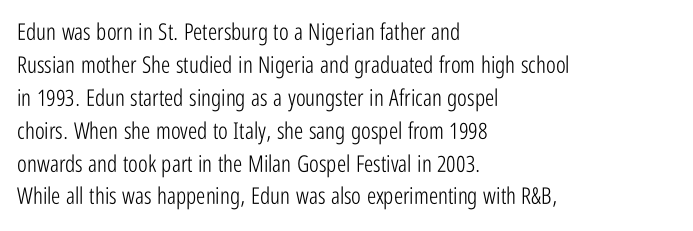
The image shows 23 px text type, upright; set left-aligned, normal line spacing (1.43x), normal letter spacing, not underlined.
